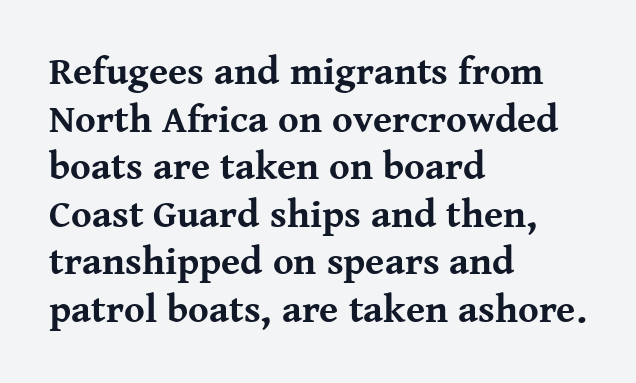
Q: Is the text bold? A: Yes.
Q: Is the text italic (slanted)? A: No, it is upright.
Q: Is the typeface a serif or a sans-serif typeface? A: Serif.
Q: Is the text underlined? A: No.
Q: How is the paragraph aligned? A: Left-aligned.
Q: Is the spacing between letters normal or unusually wide? A: Normal.
Q: Width (condensed, normal, or wide)? A: Normal.
Q: Stroke contrast? A: Medium.
Q: x-height? A: Medium.
Q: Monospaced? A: No.
